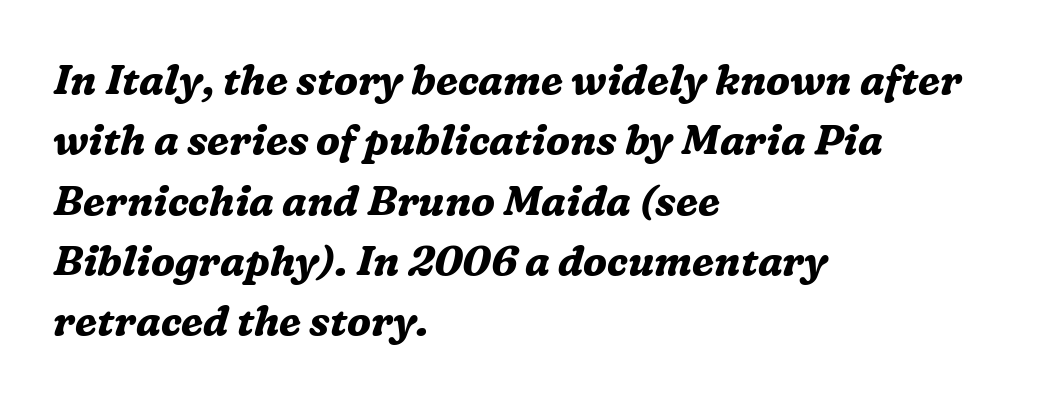
The image shows 41 px bold serif type, italic (leaning right); set left-aligned, normal line spacing (1.47x), normal letter spacing, not underlined; medium stroke contrast and a medium x-height.
